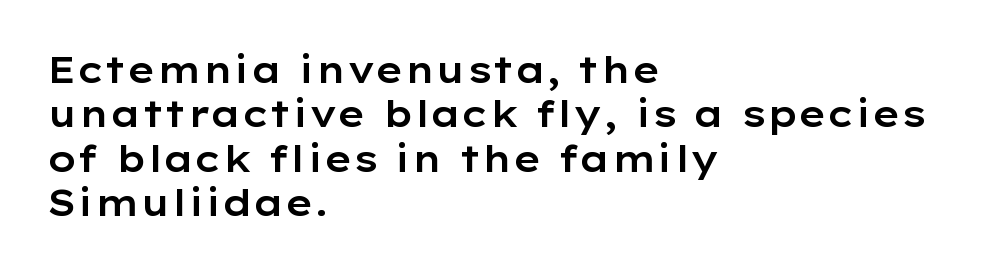
{"serif": "no", "italic": "no", "width": "wide", "stroke_contrast": "low", "x_height": "medium", "monospaced": "no", "underline": "no", "align": "left", "line_spacing_ratio": 1.23, "letter_spacing": "normal", "letter_spacing_em": 0.0, "glyph_px": 36}
